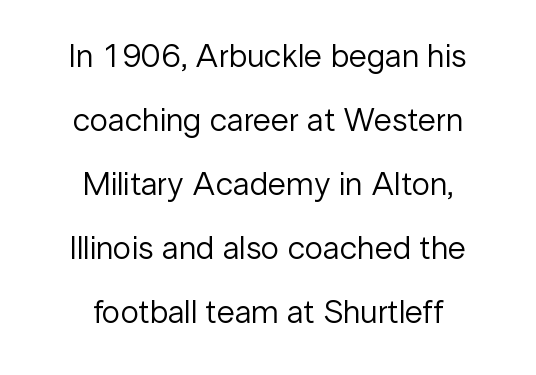
Q: Is the text bold? A: No.
Q: Is the text italic (slanted)? A: No, it is upright.
Q: Is the typeface a serif or a sans-serif typeface? A: Sans-serif.
Q: Is the text underlined? A: No.
Q: How is the paragraph aligned? A: Centered.
Q: Is the spacing between letters normal or unusually wide? A: Normal.
Q: Is the spacing between lines tight, normal or loose? A: Loose.
Q: Width (condensed, normal, or wide)? A: Normal.
Q: Stroke contrast? A: Low.
Q: x-height? A: Medium.
Q: Monospaced? A: No.
